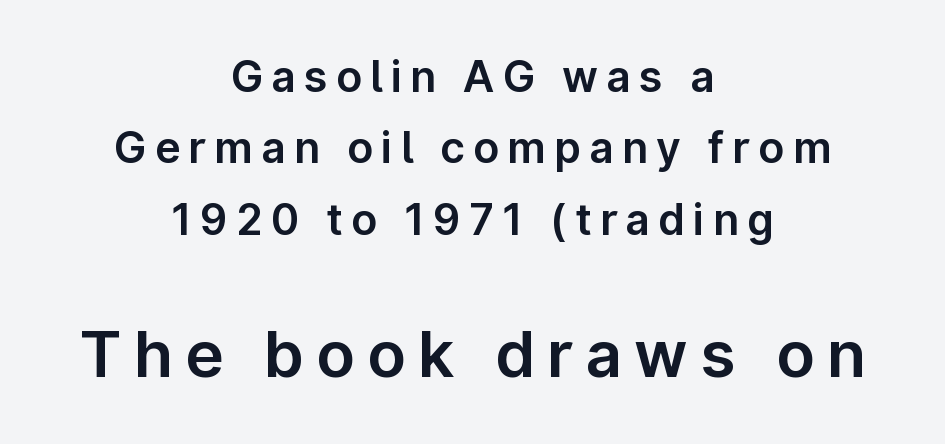
Characters remain perfectly vertical along every line. Is the lower block the larger one? Yes — the lower block carries the bigger type. Alignment: centered. Type without underlining. Students, observe: this is what conventionally led text looks like.
